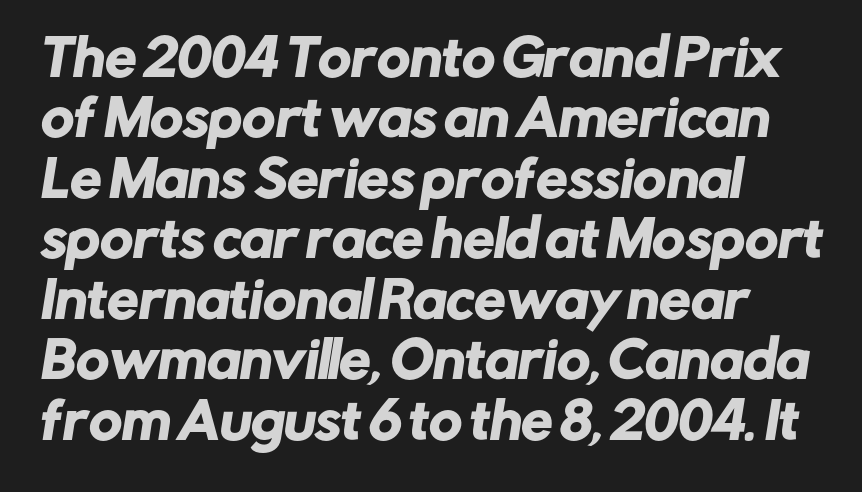
{"serif": "no", "width": "normal", "stroke_contrast": "low", "x_height": "medium", "monospaced": "no", "underline": "no", "align": "left", "line_spacing_ratio": 1.21, "letter_spacing": "normal", "letter_spacing_em": 0.0, "glyph_px": 50}
